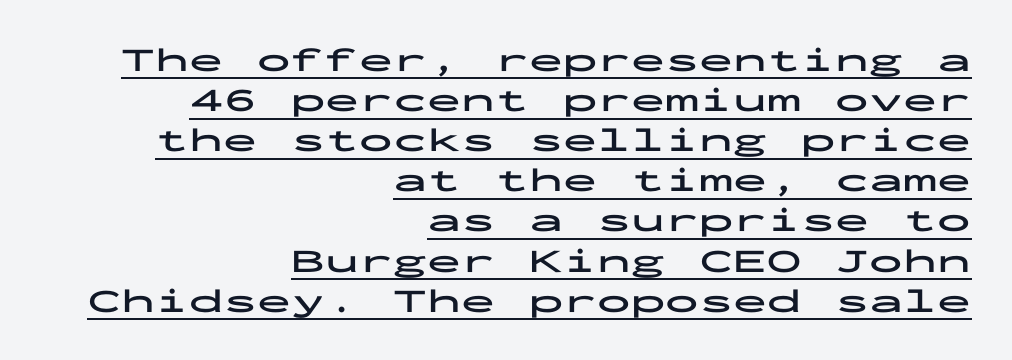
{"serif": "no", "italic": "no", "bold": "yes", "weight": "bold", "width": "wide", "stroke_contrast": "low", "x_height": "medium", "monospaced": "yes", "underline": "yes", "align": "right", "line_spacing_ratio": 1.18, "letter_spacing": "normal", "letter_spacing_em": 0.0, "glyph_px": 34}
